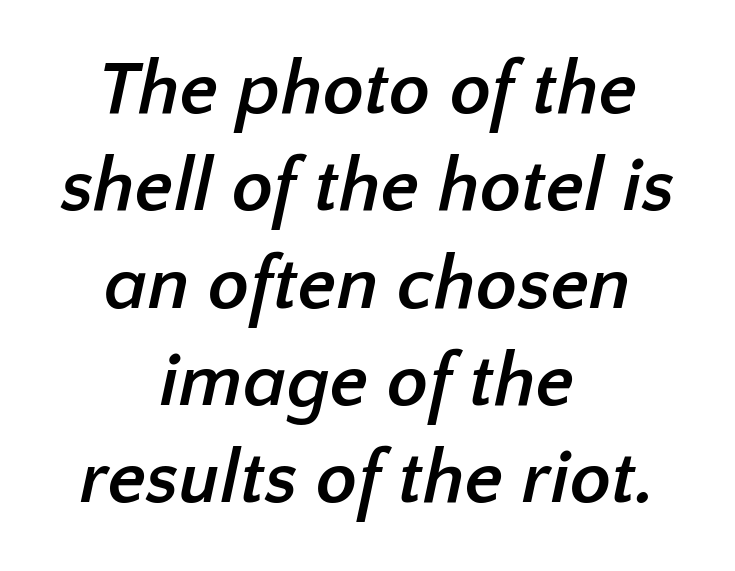
In terms of letterform style, serifs are entirely absent. This sample has the flowing, uneven cadence of proportional lettering. Typographic density is high because the face is bold. Bare-footed words on every line. Reading down the column, the eye jumps a familiar distance to each next line.
